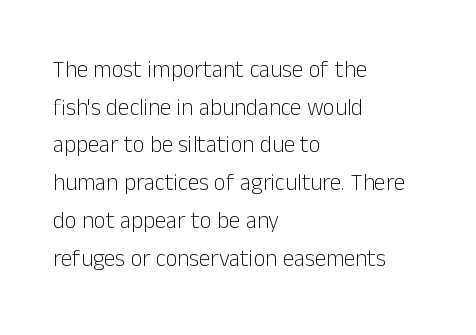
Q: Is the text bold? A: No.
Q: Is the text italic (slanted)? A: No, it is upright.
Q: Is the text underlined? A: No.
Q: How is the paragraph aligned? A: Left-aligned.
Q: Is the spacing between letters normal or unusually wide? A: Normal.
Q: Is the spacing between lines tight, normal or loose? A: Normal.
